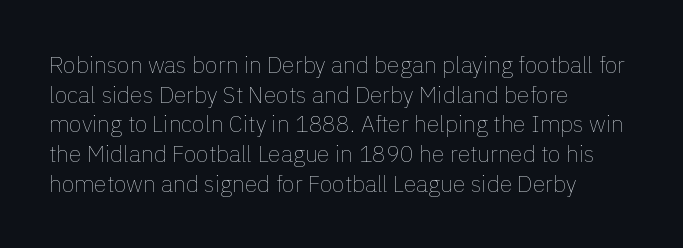
The lines sit at an ordinary, default distance from one another. The rag falls on the right side of this text block. The characters are drawn with everyday or finer stroke widths. Descender tails drop into unmarked territory.
